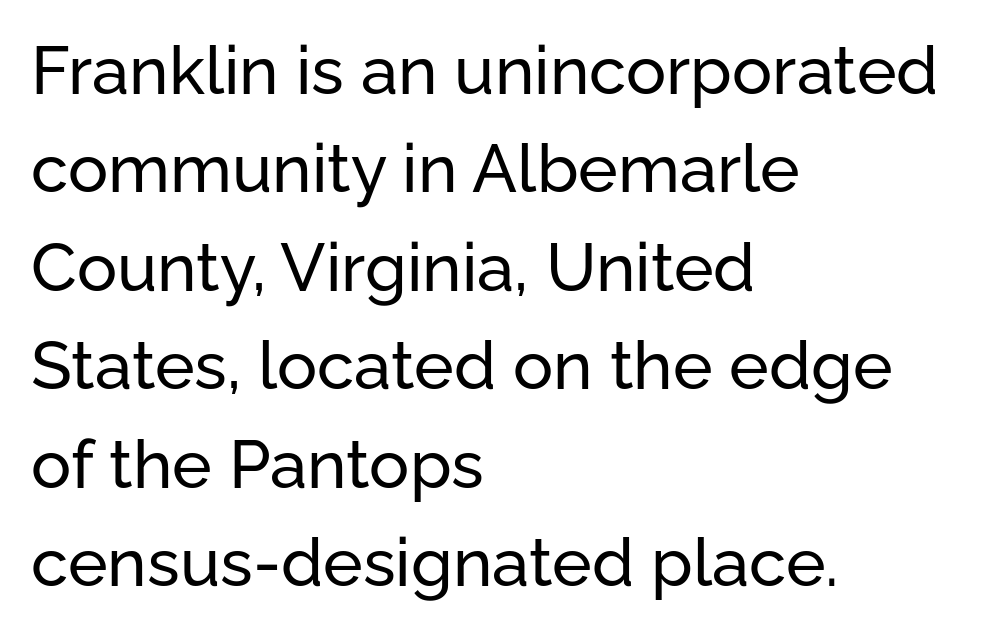
The lettering stays uniformly vertical, giving the passage a roman look. No extra tracking has been applied to these lines. The paragraph shown leans on its left margin. The passage shown is typeset with a sans-serif family. The designer left line spacing at the default.
